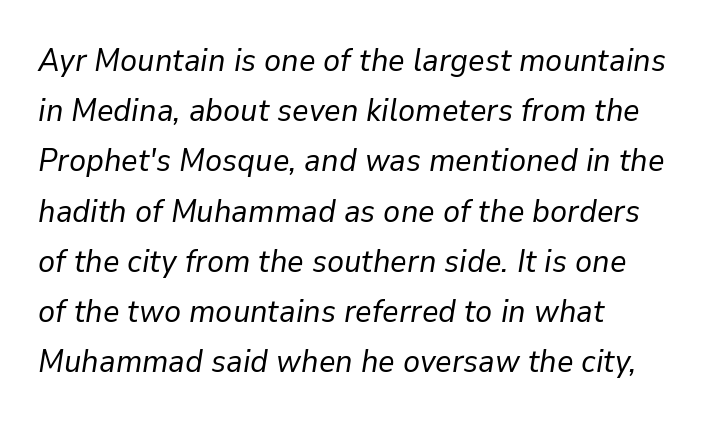
The text carries the slant typical of an italic or oblique font. Does the leading feel generous? No, just average. Each letter keeps its own natural width here, so spacing adapts to shape. Is the stroke heavy? The answer is a plain regular-or-lighter.
